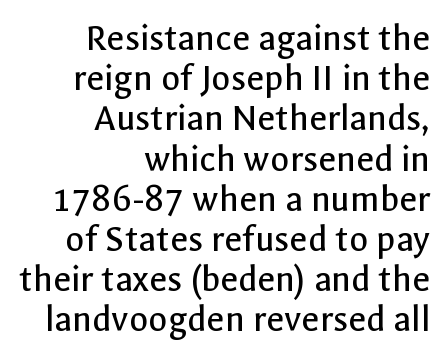
{"serif": "no", "italic": "no", "bold": "no", "weight": "regular", "width": "normal", "x_height": "medium", "monospaced": "no", "underline": "no", "align": "right", "line_spacing": "tight", "line_spacing_ratio": 1.03, "letter_spacing": "normal", "letter_spacing_em": 0.0, "glyph_px": 39}
